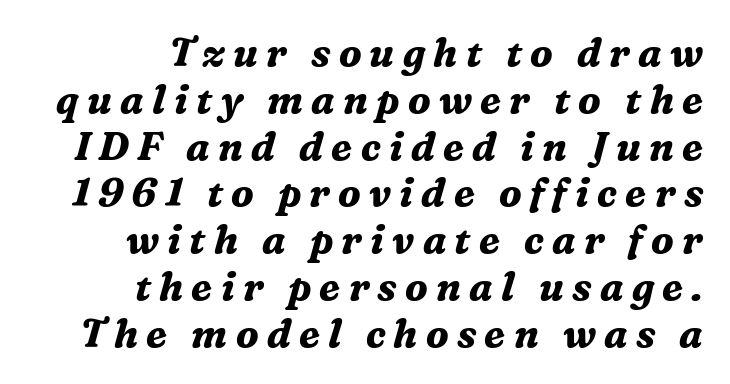
Q: Is the text bold? A: Yes.
Q: Is the text italic (slanted)? A: Yes, it leans right by about 16 degrees.
Q: Is the typeface a serif or a sans-serif typeface? A: Serif.
Q: Is the text underlined? A: No.
Q: How is the paragraph aligned? A: Right-aligned.
Q: Is the spacing between letters normal or unusually wide? A: Unusually wide.
Q: Width (condensed, normal, or wide)? A: Normal.
Q: Stroke contrast? A: Medium.
Q: x-height? A: Medium.
Q: Monospaced? A: No.
